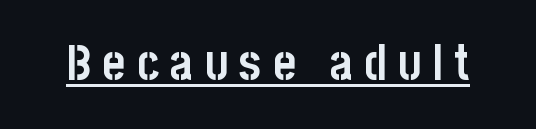
{"serif": "no", "italic": "no", "bold": "yes", "weight": "semibold", "width": "condensed", "stroke_contrast": "low", "x_height": "large", "monospaced": "no", "underline": "yes", "letter_spacing": "wide", "letter_spacing_em": 0.23, "glyph_px": 49}
